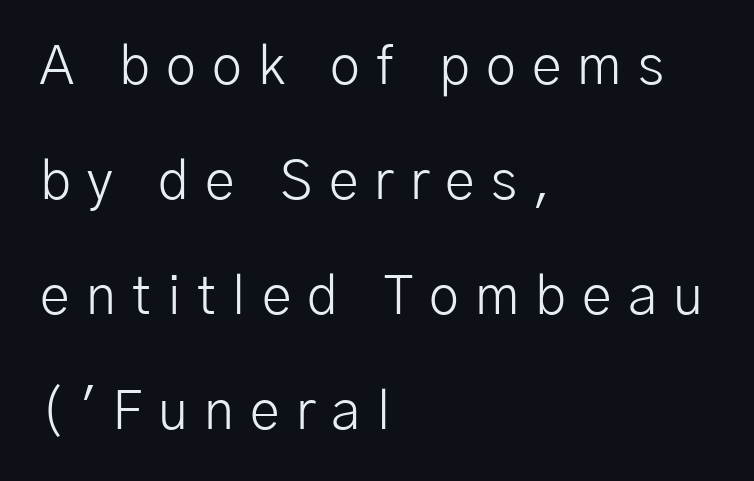
Vertically, the passage feels expansive, rows floating well apart. Visually the block forms a straight wall on the left and a jagged coastline on the right. Loose tracking; the words dissolve into strings of separated letters. Stroke thickness stays within the range of a standard reading face or lighter. Is there any slant? The stems are plumb. Quick note: underline off.
